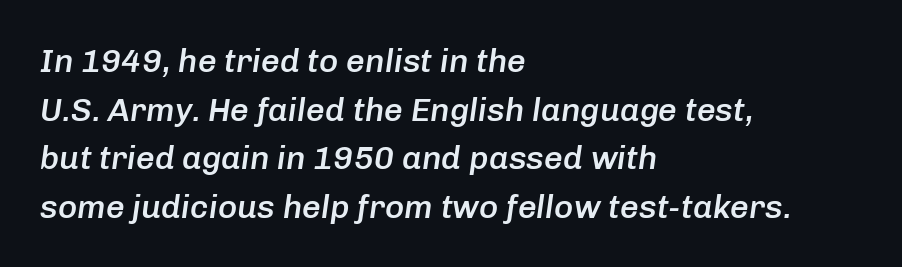
{"italic": "yes", "lean": "right", "slant_degrees": 8, "bold": "semi", "weight": "semibold", "width": "normal", "stroke_contrast": "low", "x_height": "medium", "monospaced": "no", "underline": "no", "align": "left", "line_spacing": "normal", "line_spacing_ratio": 1.47, "letter_spacing": "normal", "letter_spacing_em": 0.0, "glyph_px": 33}
